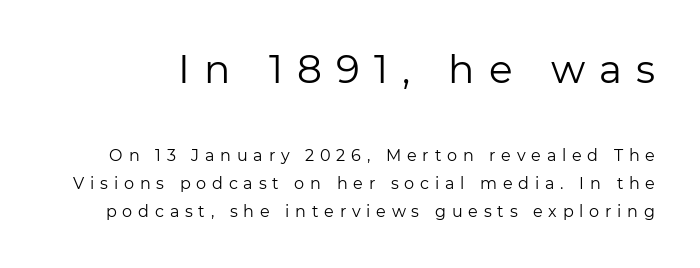
Q: Is the text bold? A: No.
Q: Is the text italic (slanted)? A: No, it is upright.
Q: Is the typeface a serif or a sans-serif typeface? A: Sans-serif.
Q: Is the text underlined? A: No.
Q: Is the spacing between letters normal or unusually wide? A: Unusually wide.
Q: Which block of text is set in a larger size, the first (top) or the second (bottom)? A: The first (top) one.
Q: Width (condensed, normal, or wide)? A: Normal.
Q: Stroke contrast? A: Low.
Q: x-height? A: Medium.
Q: Monospaced? A: No.
